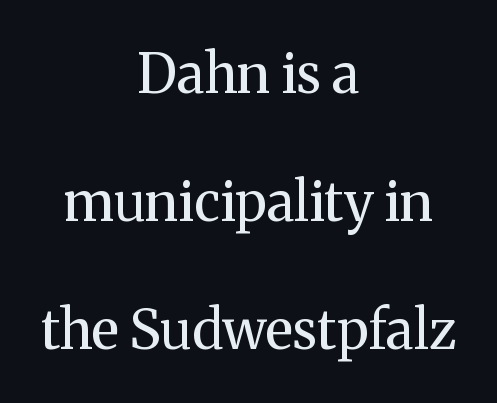
{"serif": "yes", "italic": "no", "bold": "no", "weight": "regular", "width": "normal", "stroke_contrast": "medium", "x_height": "medium", "monospaced": "no", "underline": "no", "align": "center", "line_spacing": "loose", "line_spacing_ratio": 2.37, "letter_spacing": "normal", "letter_spacing_em": 0.0, "glyph_px": 54}
